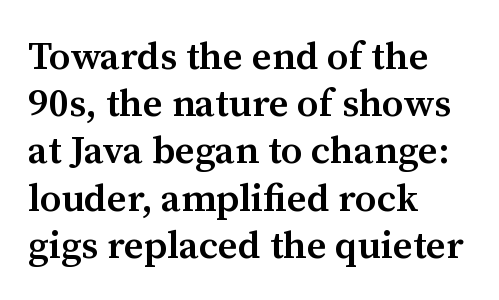
Q: Is the text bold? A: Semi-bold.
Q: Is the text italic (slanted)? A: No, it is upright.
Q: Is the typeface a serif or a sans-serif typeface? A: Serif.
Q: Is the text underlined? A: No.
Q: How is the paragraph aligned? A: Left-aligned.
Q: Is the spacing between letters normal or unusually wide? A: Normal.
Q: Width (condensed, normal, or wide)? A: Normal.
Q: Stroke contrast? A: Medium.
Q: x-height? A: Medium.
Q: Monospaced? A: No.
